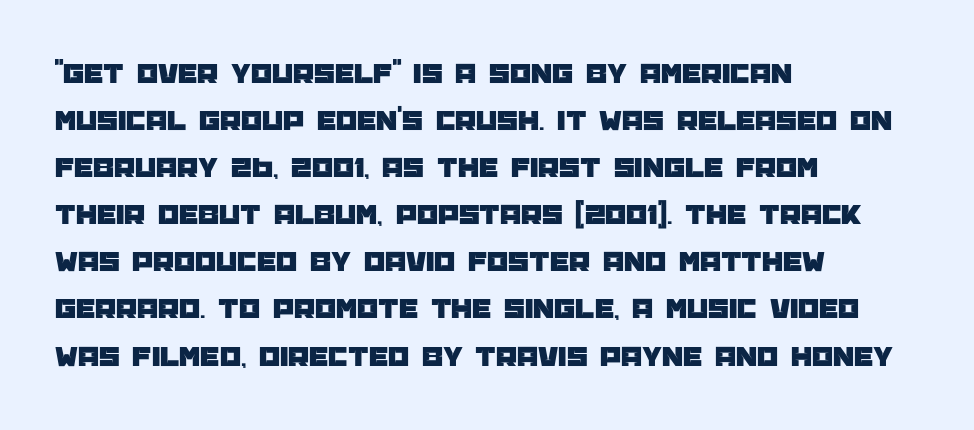
Alignment: flush left. Check the space under the baseline: it is left empty. Is this a fixed-width face? No — the glyphs have proportional, varying widths. Posture: straight, roman, zero tilt. The letters sit at their default tracking, neither squeezed nor spread.
